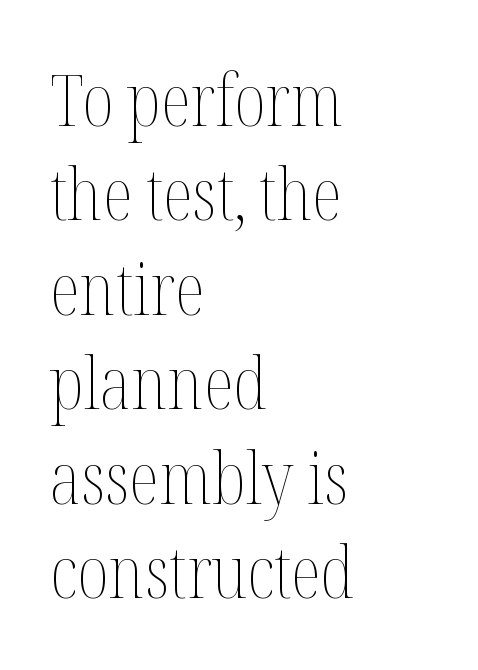
The image shows 71 px thin, condensed type, upright; set left-aligned, normal line spacing (1.33x), normal letter spacing, not underlined; medium stroke contrast and a medium x-height.
